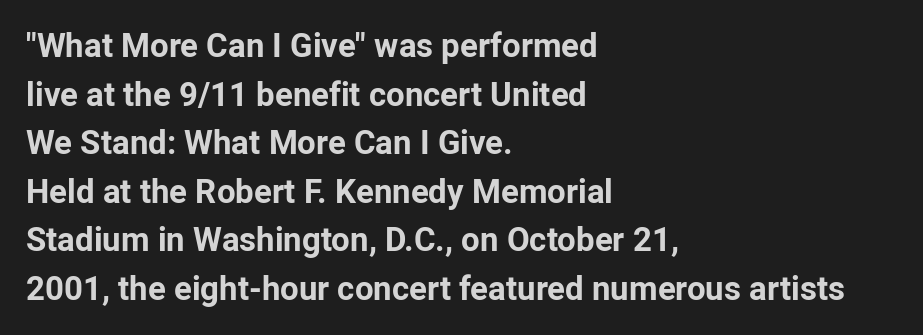
Note: no serifs on the glyphs. The letters stand straight up with perfectly vertical stems. Weight check: bold — yes, fully. The letters advance in unequal steps, a hallmark of proportional type.
